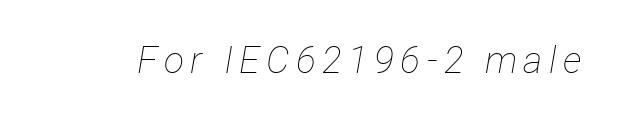
Looks like regular typesetting: each glyph gets only the width it needs. Bare-footed words on every line. The weight tops out at a normal text grade. The specimen reads as italic at a glance.
